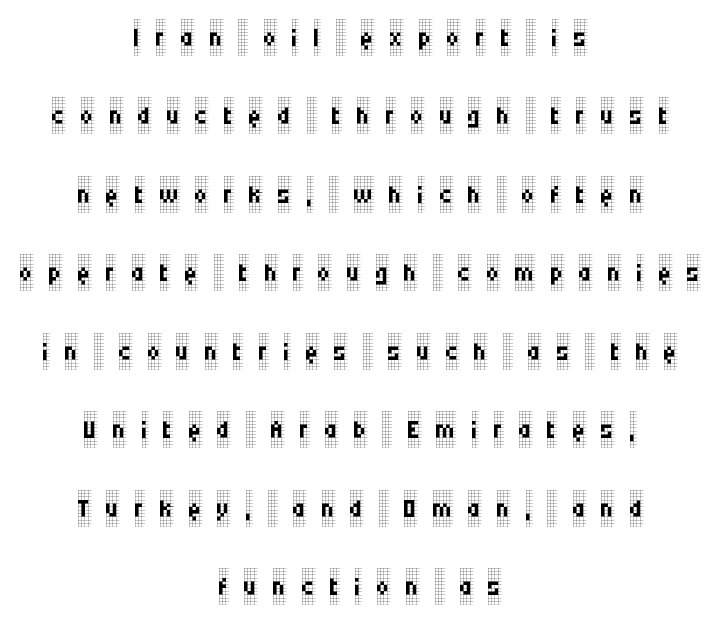
{"serif": "yes", "italic": "no", "bold": "no", "weight": "regular", "width": "condensed", "stroke_contrast": "low", "x_height": "large", "monospaced": "no", "underline": "no", "align": "center", "line_spacing": "loose", "line_spacing_ratio": 2.12, "letter_spacing": "wide", "letter_spacing_em": 0.41, "glyph_px": 37}
